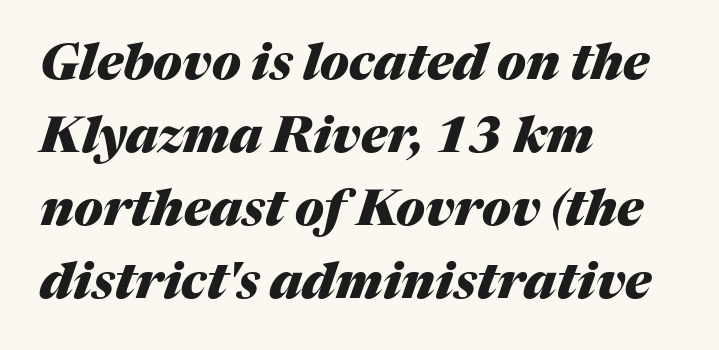
The image shows 50 px heavy type, italic (leaning right); set left-aligned, normal line spacing (1.46x), normal letter spacing, not underlined; medium stroke contrast and a medium x-height.
